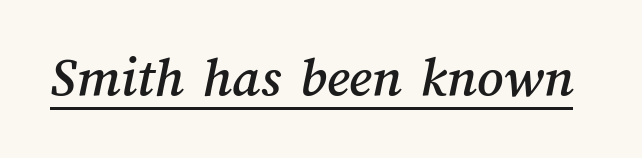
{"width": "normal", "stroke_contrast": "medium", "x_height": "medium", "monospaced": "no", "underline": "yes", "letter_spacing": "normal", "letter_spacing_em": 0.0, "glyph_px": 57}
